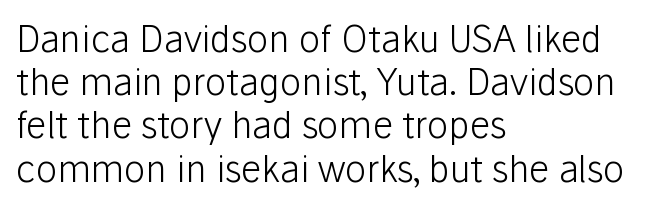
{"serif": "no", "italic": "no", "bold": "no", "weight": "light", "width": "normal", "stroke_contrast": "low", "x_height": "medium", "monospaced": "no", "underline": "no", "align": "left", "line_spacing_ratio": 1.2, "letter_spacing": "normal", "letter_spacing_em": 0.0, "glyph_px": 36}
